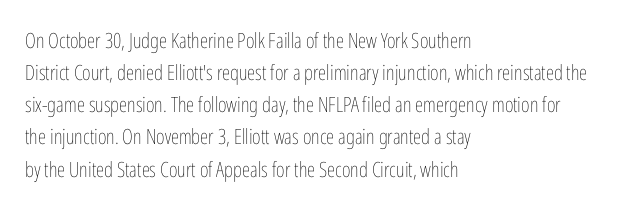
Is the block centered? No — it sits flush against the left margin. Honestly, the row spacing looks completely unremarkable. Check under the words: just untouched page. Ascenders rise straight up at ninety degrees. Nobody touched the tracking dial on this one.
